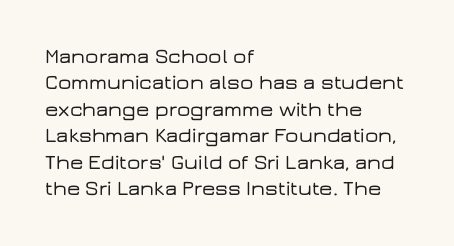
{"italic": "no", "underline": "no", "align": "left", "line_spacing": "normal", "line_spacing_ratio": 1.26, "letter_spacing": "normal", "letter_spacing_em": 0.0, "glyph_px": 21}
